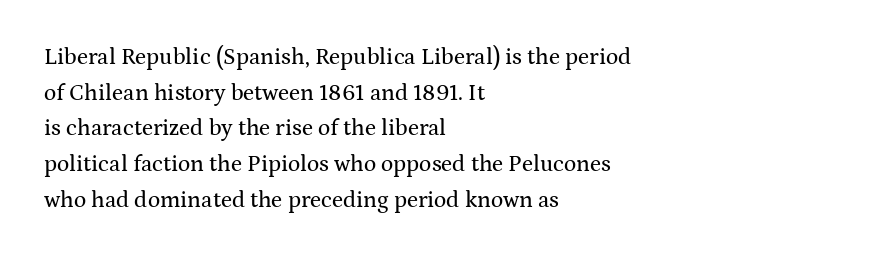
{"italic": "no", "underline": "no", "align": "left", "line_spacing": "normal", "line_spacing_ratio": 1.55, "letter_spacing": "normal", "letter_spacing_em": 0.0, "glyph_px": 23}
